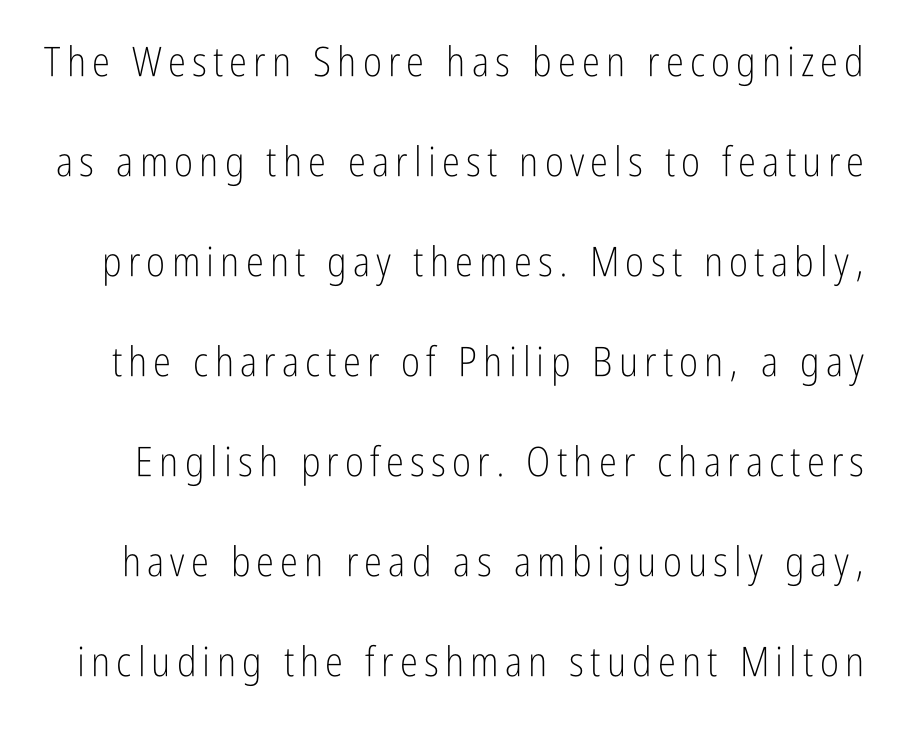
The words here are not underlined. Stems here are at most as thick as an everyday book face. Every stem runs plumb, perpendicular to the baseline. A typesetter would call this leading open, well beyond the default. The letters carry no serifs — their stems end cleanly without finishing strokes.
